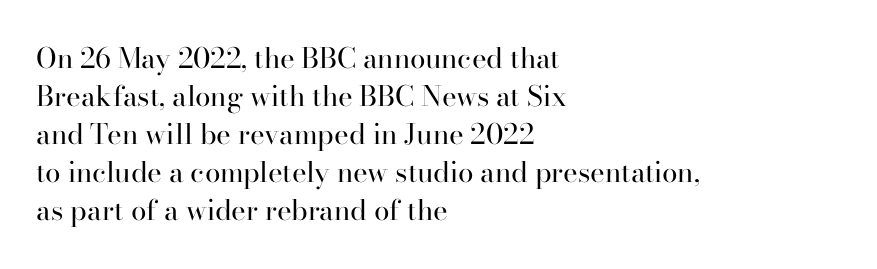
The image shows 28 px regular-weight serif type, upright; set left-aligned, normal line spacing (1.36x), normal letter spacing, not underlined; high stroke contrast and a small x-height.
